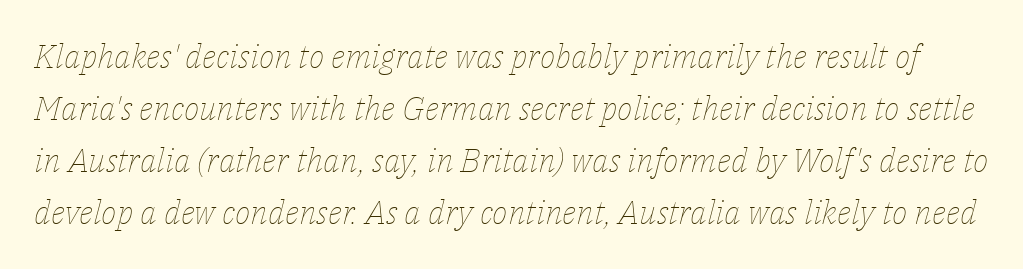
{"italic": "yes", "lean": "right", "slant_degrees": 14, "bold": "no", "weight": "thin", "width": "normal", "stroke_contrast": "low", "x_height": "medium", "monospaced": "no", "underline": "no", "line_spacing": "normal", "line_spacing_ratio": 1.58, "letter_spacing": "normal", "letter_spacing_em": 0.0, "glyph_px": 33}
